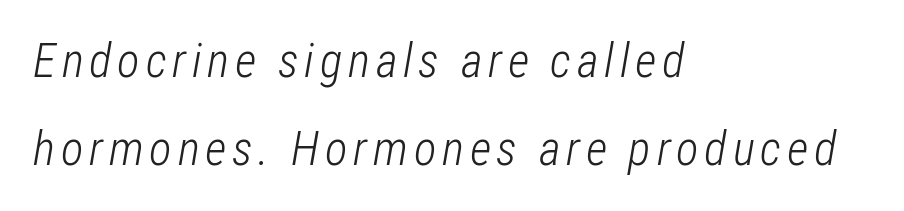
The image shows 47 px light, condensed type, italic (leaning right); set left-aligned, line spacing 1.88x, not underlined; low stroke contrast and a medium x-height.
